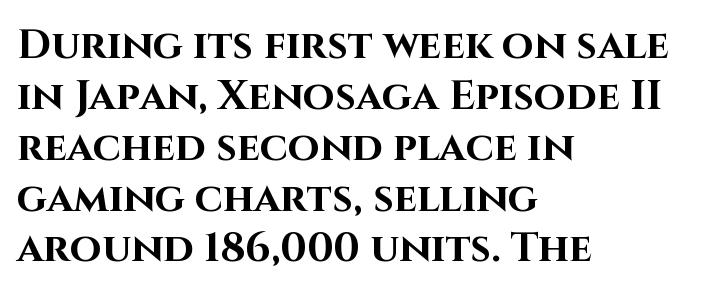
{"serif": "no", "italic": "no", "bold": "yes", "weight": "bold", "width": "normal", "stroke_contrast": "high", "x_height": "large", "monospaced": "no", "underline": "no", "align": "left", "line_spacing_ratio": 1.24, "letter_spacing": "normal", "letter_spacing_em": 0.0, "glyph_px": 41}
